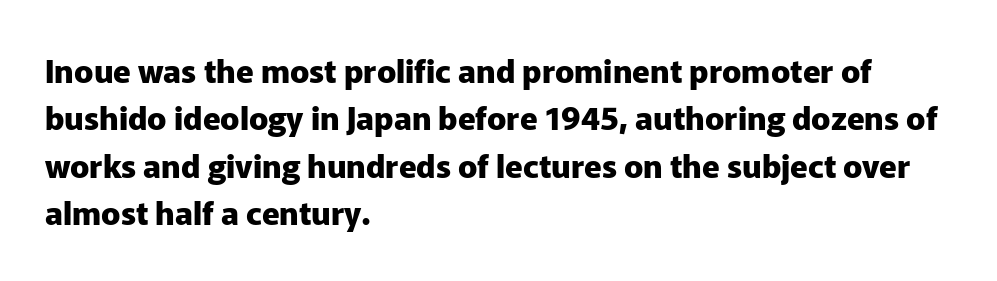
Does extra space separate the letters? No, they use regular spacing. If you drew a line through each stem, it would be perfectly vertical. The font is running at its bold setting. The rendering shows plain stroke endings on the letterforms — a sans-serif design. Is there much room between lines? A standard amount, neither cramped nor airy.
